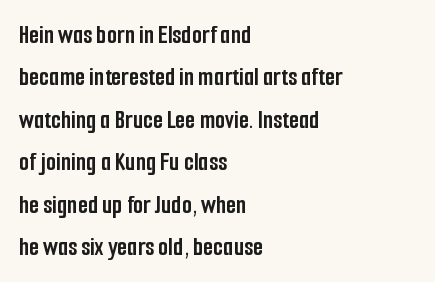
Students, note that the glyphs here touch the page at normal intervals. Descenders hang freely into open space. On the weight axis this lands at bold, roughly 700. Posture: upright roman. Compared with a centered layout, this one pins lines to the left instead.
